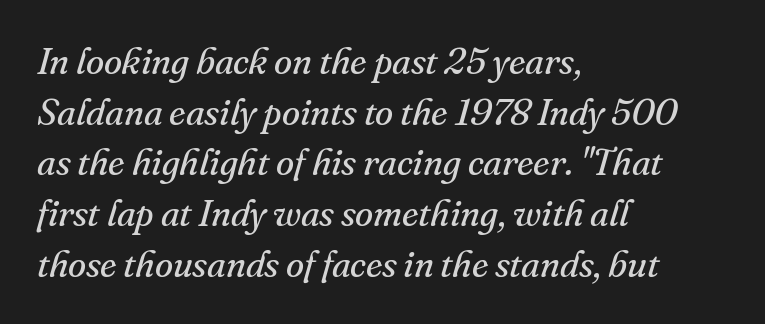
Little horizontal feet cap the strokes, marking this as serif type. Yep, that's italic — everything's leaning. You could not count columns in this text — the font is proportionally spaced. The space directly below the letters is spotless. The cut favours lightness, reaching ordinary text weight at its darkest. This sample keeps an unexceptional amount of space between lines.
